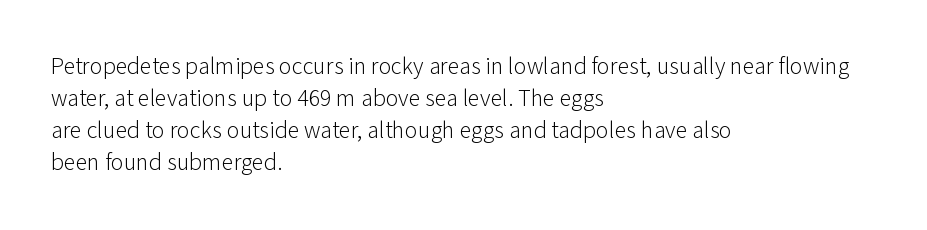
The image shows 24 px text type, upright; set left-aligned, normal line spacing (1.33x), normal letter spacing, not underlined.
